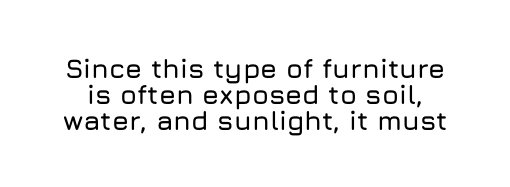
Nobody touched the tracking dial on this one. Summary of vertical rhythm: compact, with narrow interline spacing. Descenders hang freely into open space. In terms of posture, this sample is upright.
